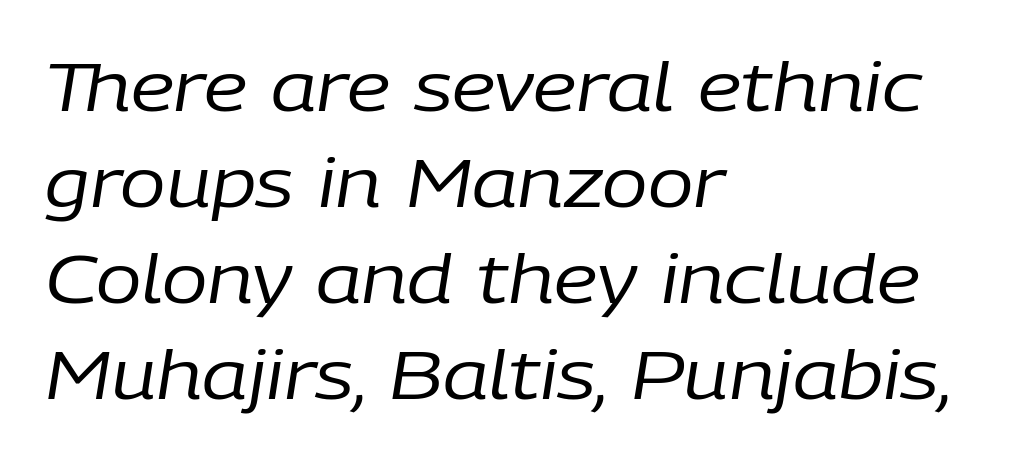
{"italic": "yes", "lean": "right", "slant_degrees": 9, "bold": "no", "weight": "regular", "width": "normal", "stroke_contrast": "low", "x_height": "medium", "monospaced": "no", "underline": "no", "align": "left", "line_spacing": "normal", "line_spacing_ratio": 1.41, "letter_spacing": "normal", "letter_spacing_em": 0.0, "glyph_px": 68}
